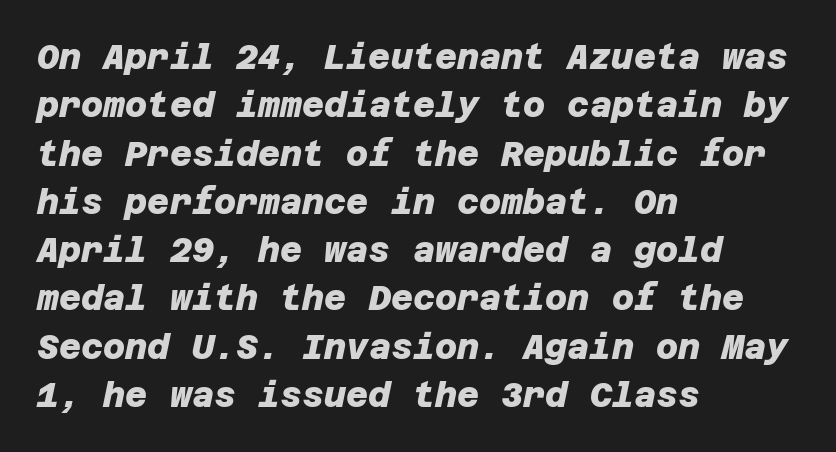
Q: Is the text bold? A: Yes.
Q: Is the typeface a serif or a sans-serif typeface? A: Sans-serif.
Q: Is the text underlined? A: No.
Q: How is the paragraph aligned? A: Left-aligned.
Q: Is the spacing between letters normal or unusually wide? A: Normal.
Q: Is the spacing between lines tight, normal or loose? A: Normal.
Q: Width (condensed, normal, or wide)? A: Normal.
Q: Stroke contrast? A: Low.
Q: x-height? A: Large.
